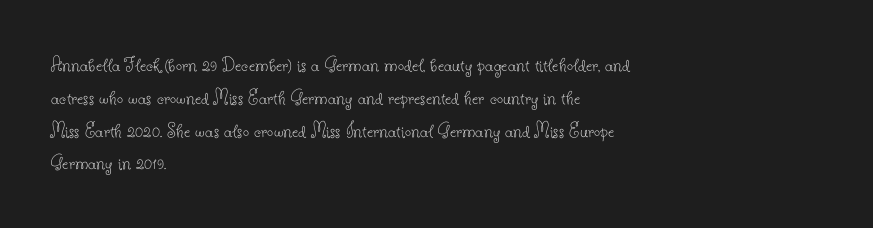
Q: Is the text bold? A: No.
Q: Is the text italic (slanted)? A: No, it is upright.
Q: Is the text underlined? A: No.
Q: How is the paragraph aligned? A: Left-aligned.
Q: Is the spacing between letters normal or unusually wide? A: Normal.
Q: Is the spacing between lines tight, normal or loose? A: Normal.
